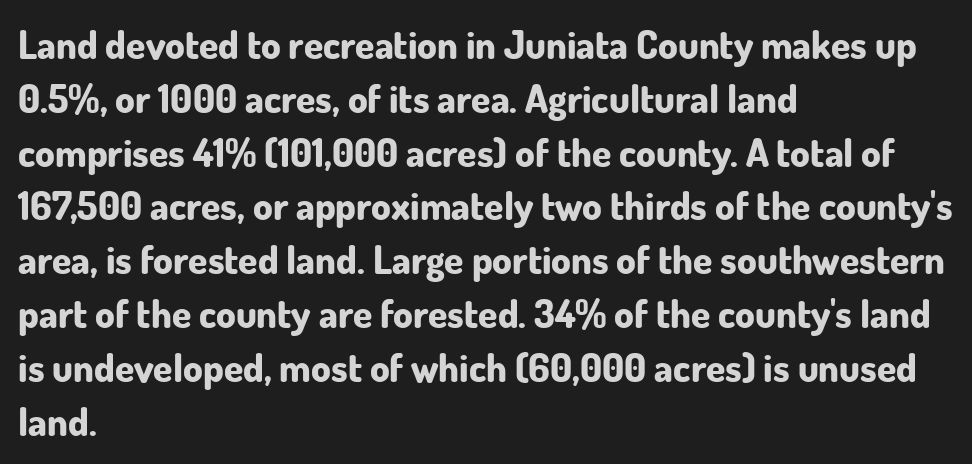
This is roman type, the default non-slanted kind. A typesetter would call this proportional, since set widths differ per character. Horizontal bands of white between lines are of average thickness. Just letters on the line, the space beneath them empty. Compared with an ordinary text face, these strokes are far heavier — a full bold.
